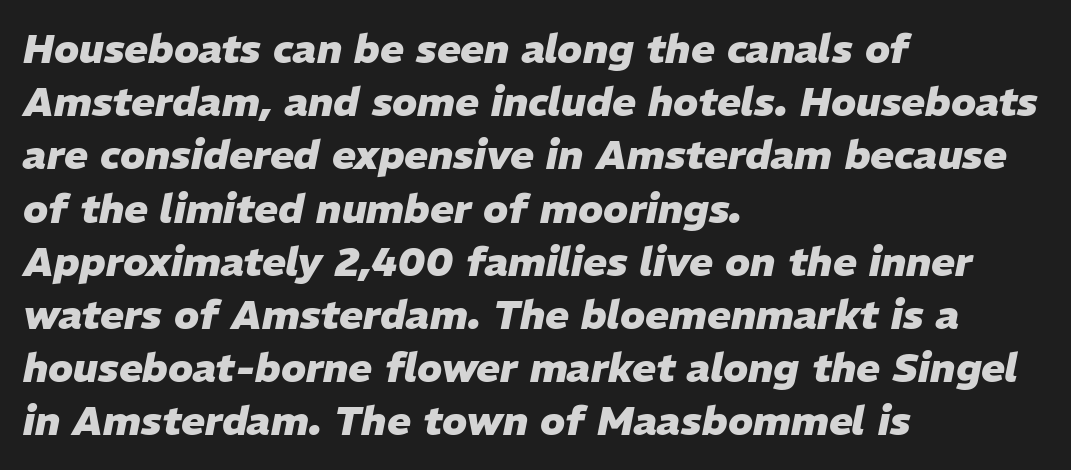
Any mark beneath the type? The region is blank. Tall strokes in this sample are angled rather than plumb. Character widths vary here, with narrow letters taking less room than wide ones. Characters follow at the spacing the type designer built in. Is the block centered? No — it sits flush against the left margin.
